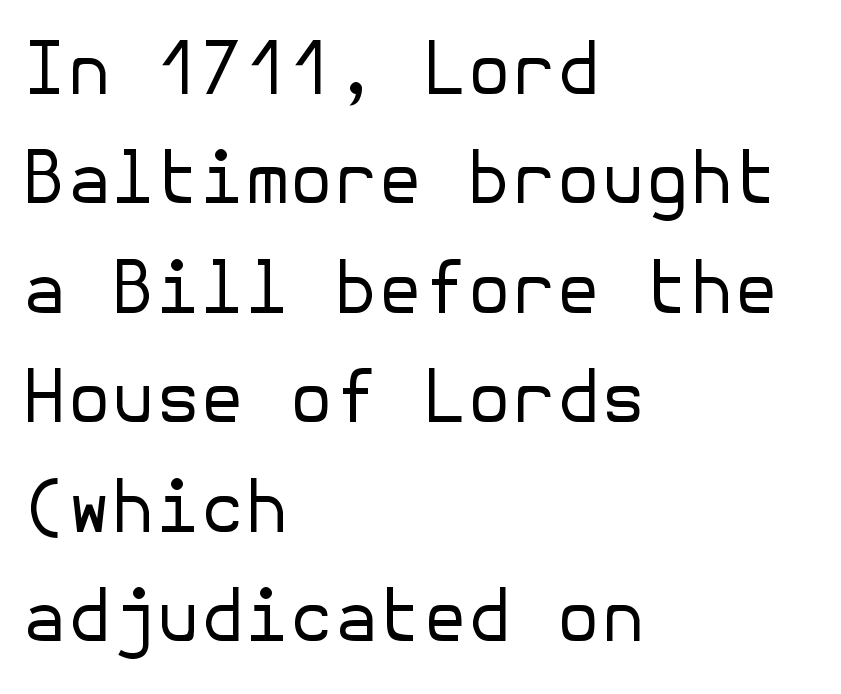
The image shows 72 px regular-weight sans-serif type, upright; set left-aligned, normal line spacing (1.52x), normal letter spacing, not underlined; low stroke contrast and a medium x-height.
